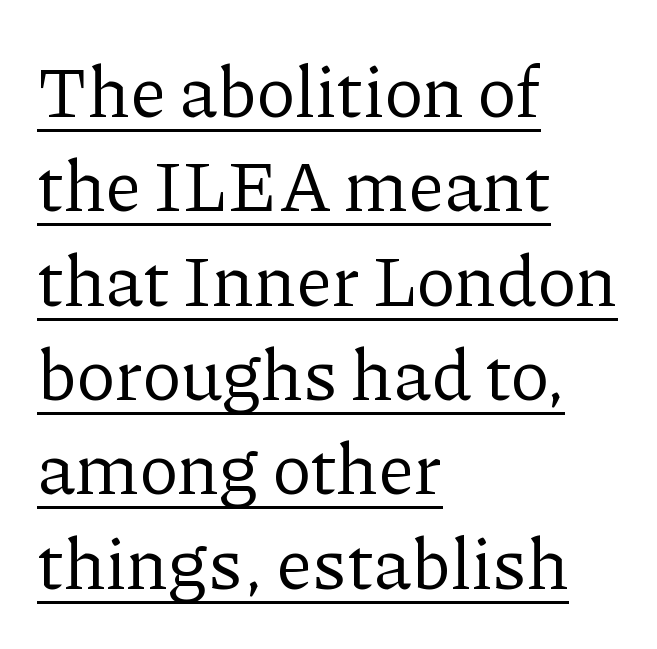
Q: Is the text bold? A: No.
Q: Is the text italic (slanted)? A: No, it is upright.
Q: Is the typeface a serif or a sans-serif typeface? A: Serif.
Q: Is the text underlined? A: Yes.
Q: How is the paragraph aligned? A: Left-aligned.
Q: Is the spacing between letters normal or unusually wide? A: Normal.
Q: Is the spacing between lines tight, normal or loose? A: Normal.
Q: Width (condensed, normal, or wide)? A: Normal.
Q: Stroke contrast? A: Low.
Q: x-height? A: Medium.
Q: Monospaced? A: No.
